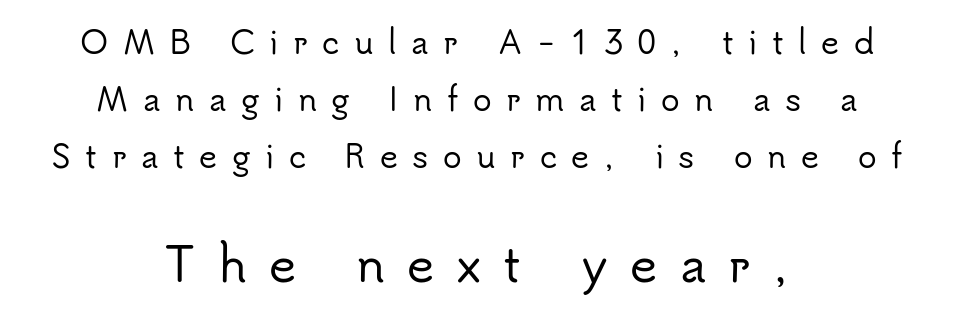
The image shows 47 px sans-serif type, upright; set centered, line spacing 1.84x, unusually wide letter spacing (+0.47 em), not underlined; the second (bottom) block is 1.52x larger; low stroke contrast and a small x-height.
